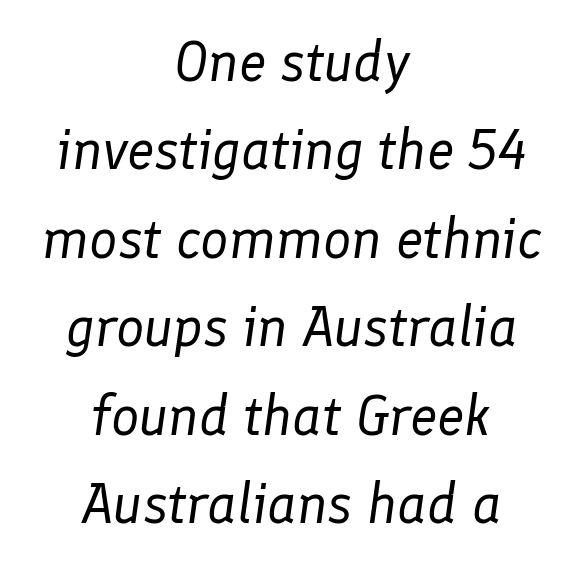
Q: Is the text bold? A: No.
Q: Is the text italic (slanted)? A: Yes, it leans right by about 8 degrees.
Q: Is the text underlined? A: No.
Q: How is the paragraph aligned? A: Centered.
Q: Is the spacing between letters normal or unusually wide? A: Normal.
Q: Is the spacing between lines tight, normal or loose? A: Normal.
Q: Width (condensed, normal, or wide)? A: Normal.
Q: Stroke contrast? A: Low.
Q: x-height? A: Medium.
Q: Monospaced? A: No.
